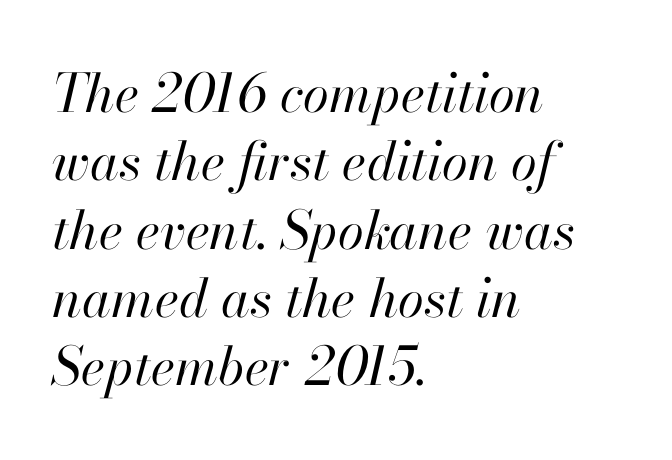
The image shows 53 px regular-weight type, italic (leaning right); set left-aligned, normal line spacing (1.29x), normal letter spacing, not underlined; high stroke contrast and a small x-height.
